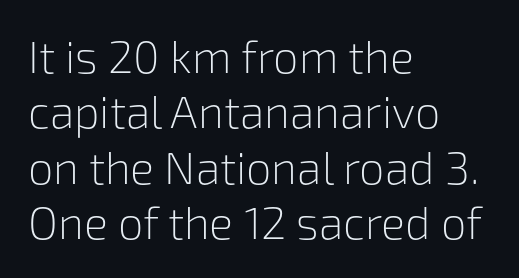
The image shows 45 px light sans-serif type, upright; set left-aligned, line spacing 1.23x, normal letter spacing, not underlined; low stroke contrast and a medium x-height.
